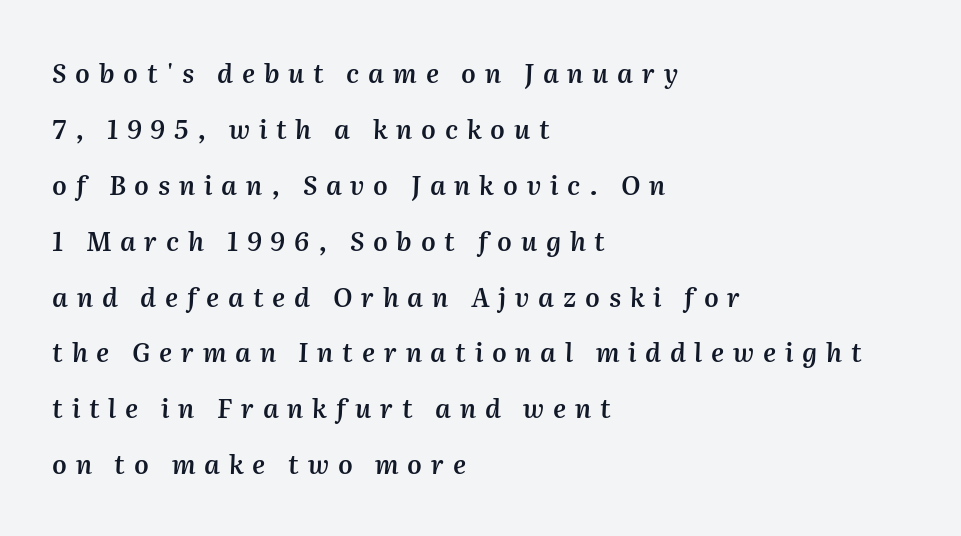
The letters are semibold — heavier than regular but short of a full bold. The lines are quadded left. Words float on clear page, feet unadorned. Whoever set this chose breathing room over compactness in the vertical rhythm. You could only call the tracking loose — the letters float apart.
